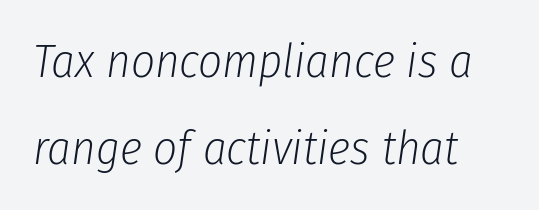
{"italic": "yes", "lean": "right", "slant_degrees": 8, "bold": "no", "weight": "light", "width": "condensed", "stroke_contrast": "low", "x_height": "medium", "monospaced": "no", "underline": "no", "align": "left", "line_spacing_ratio": 1.85, "letter_spacing": "normal", "letter_spacing_em": 0.0, "glyph_px": 47}
